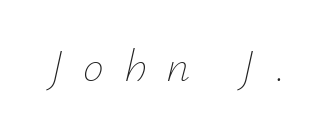
Weight: in the light-to-regular range. There's an unmistakable incline to the writing here. Spacing verdict: proportional, widths tailored to each character. Honestly, the letter spacing is so wide it's the main thing you notice. Lines of text with bare space underneath.
